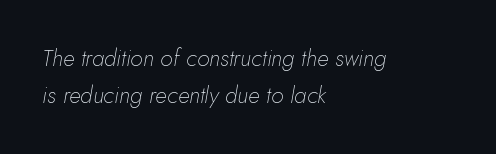
The image shows 23 px text type, italic (leaning right); set left-aligned, normal line spacing (1.59x), normal letter spacing, not underlined.
